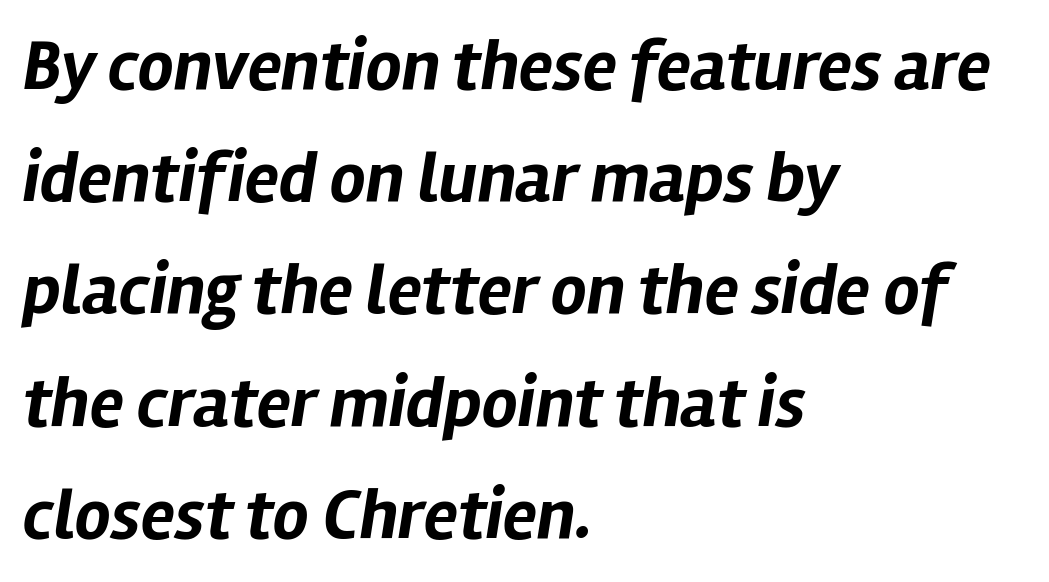
The image shows 71 px bold type, italic (leaning right); set left-aligned, normal line spacing (1.58x), normal letter spacing, not underlined; low stroke contrast and a medium x-height.
